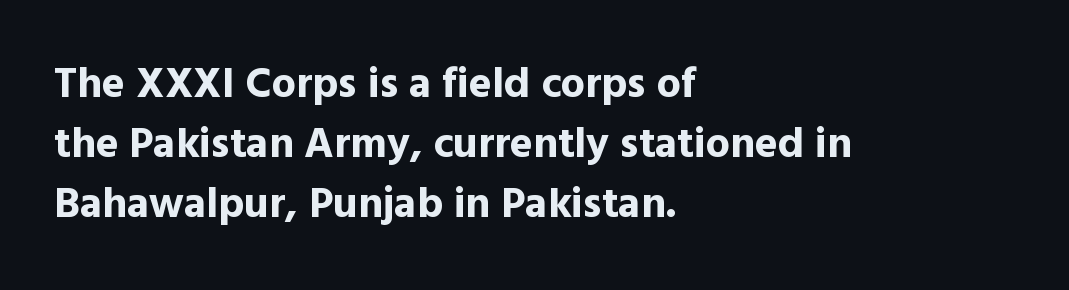
Q: Is the text bold? A: Yes.
Q: Is the text italic (slanted)? A: No, it is upright.
Q: Is the typeface a serif or a sans-serif typeface? A: Sans-serif.
Q: Is the text underlined? A: No.
Q: How is the paragraph aligned? A: Left-aligned.
Q: Is the spacing between letters normal or unusually wide? A: Normal.
Q: Is the spacing between lines tight, normal or loose? A: Normal.
Q: Width (condensed, normal, or wide)? A: Normal.
Q: x-height? A: Medium.
Q: Monospaced? A: No.
